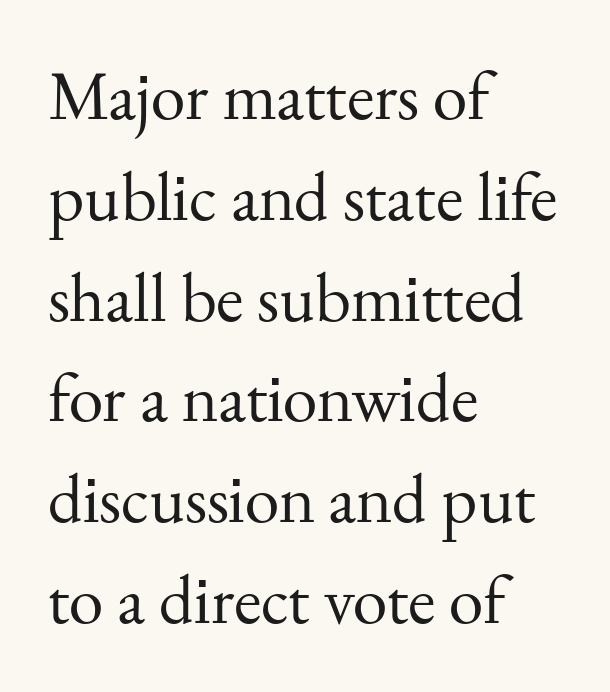
Designer's note — italics off, roman on. Vertical spacing — default. These lines are rendered in a variable-pitch font. Regarding serifs, this sample has them. The letterforms sit at book weight or below. Only glyphs here, with clear space below each row.
